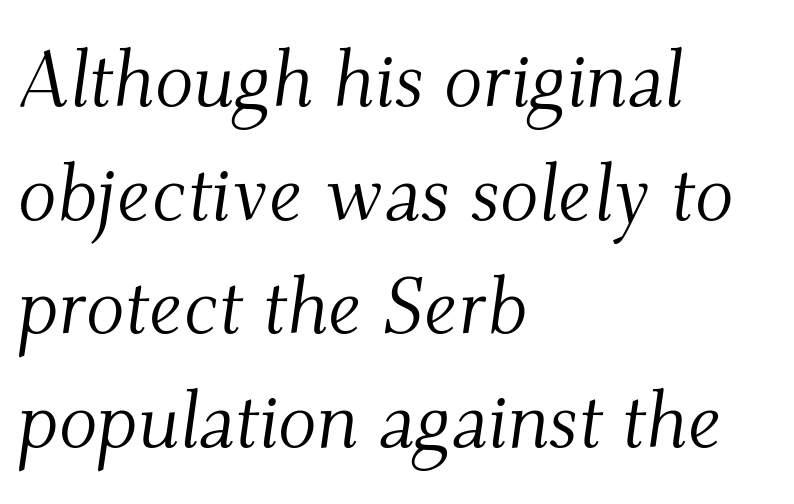
{"serif": "yes", "italic": "yes", "lean": "right", "slant_degrees": 9, "bold": "no", "weight": "light", "width": "normal", "stroke_contrast": "medium", "x_height": "small", "monospaced": "no", "underline": "no", "align": "left", "line_spacing": "normal", "line_spacing_ratio": 1.42, "letter_spacing": "normal", "letter_spacing_em": 0.0, "glyph_px": 80}
